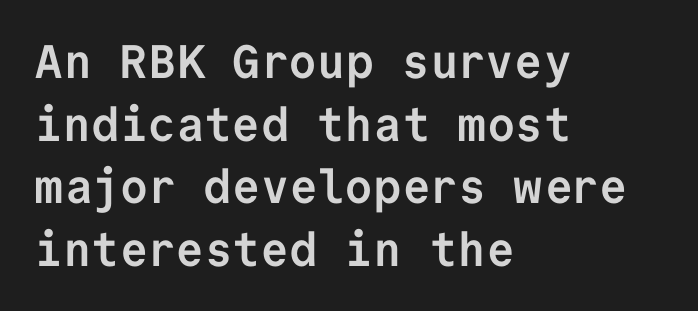
The image shows 47 px semibold sans-serif type, upright, monospaced; set left-aligned, normal line spacing (1.33x), normal letter spacing, not underlined; low stroke contrast and a medium x-height.
